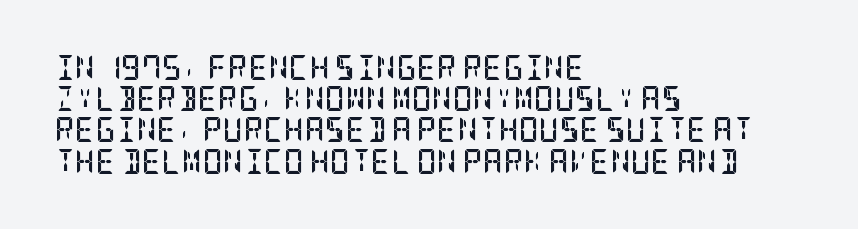
Caption: standard tracking, unaltered. Weight: bold. Line beginnings align vertically; line endings do not. The type sits square on the baseline with zero lean.
